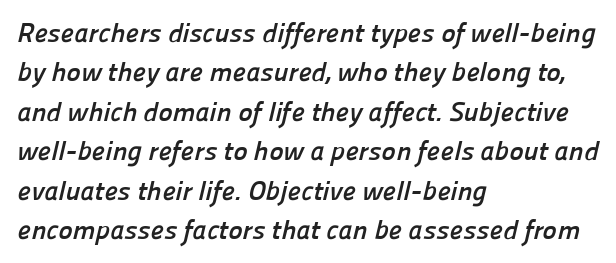
The image shows 27 px bold type; set left-aligned, normal line spacing (1.46x), normal letter spacing, not underlined.
